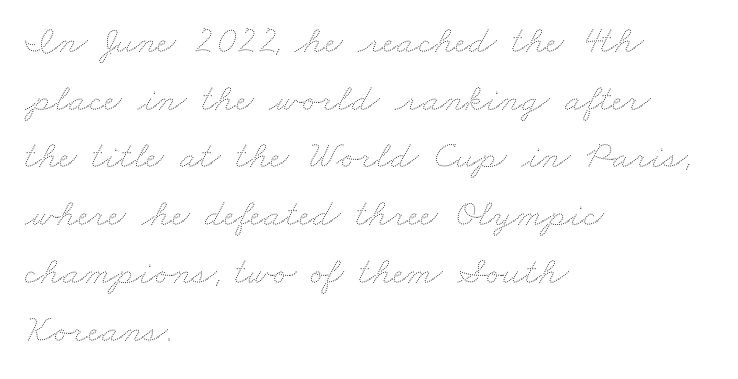
Only glyphs here, with clear space below each row. Leading: standard. You could call the tracking neutral — neither tight nor loose. The characters are drawn with everyday or finer stroke widths. Here the designer chose a conventional face with non-uniform glyph widths.
